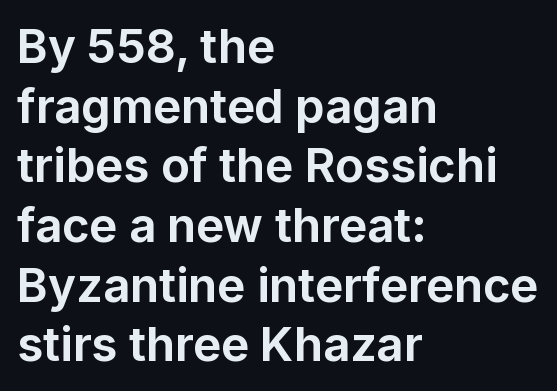
The image shows 47 px bold sans-serif type, upright; set left-aligned, normal line spacing (1.27x), normal letter spacing, not underlined; low stroke contrast and a medium x-height.
